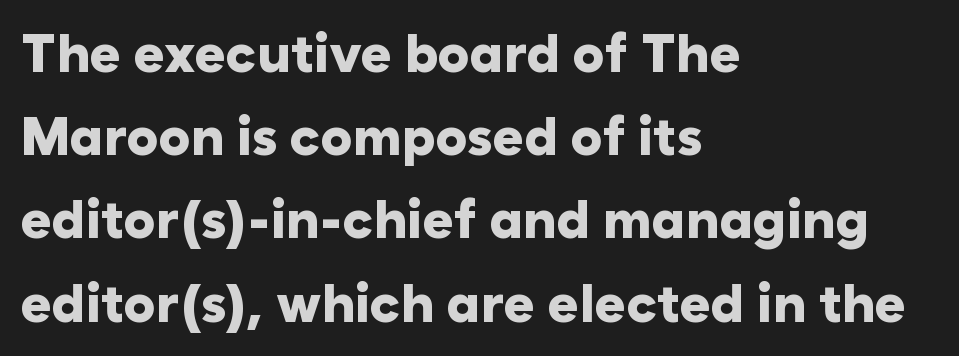
This is sans-serif lettering, the kind often seen on screens and signage. Does the lettering tilt? It doesn't — this is upright. Is this a fixed-width face? No — the glyphs have proportional, varying widths. Every letter is thick-stroked: bold, no question. This block has exactly the height ordinary leading produces. Short and long lines alike share a common starting point at left.
